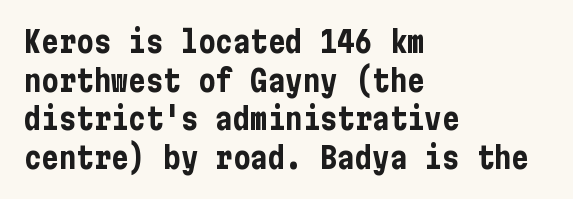
Q: Is the text bold? A: Yes.
Q: Is the text italic (slanted)? A: No, it is upright.
Q: Is the typeface a serif or a sans-serif typeface? A: Sans-serif.
Q: Is the text underlined? A: No.
Q: How is the paragraph aligned? A: Left-aligned.
Q: Is the spacing between letters normal or unusually wide? A: Normal.
Q: Is the spacing between lines tight, normal or loose? A: Normal.
Q: Width (condensed, normal, or wide)? A: Condensed.
Q: Stroke contrast? A: Low.
Q: x-height? A: Medium.
